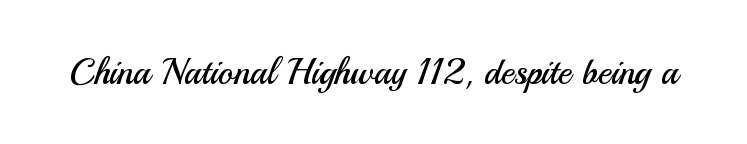
{"serif": "no", "bold": "no", "weight": "regular", "width": "normal", "stroke_contrast": "medium", "x_height": "small", "monospaced": "no", "underline": "no", "letter_spacing": "normal", "letter_spacing_em": 0.0, "glyph_px": 36}
